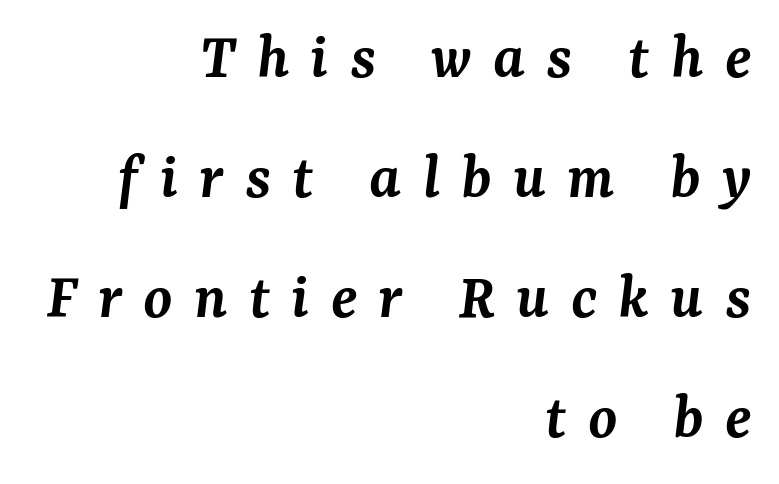
The image shows 66 px semibold serif type, italic (leaning right); set right-aligned, line spacing 1.82x, unusually wide letter spacing (+0.32 em), not underlined; medium stroke contrast and a medium x-height.
